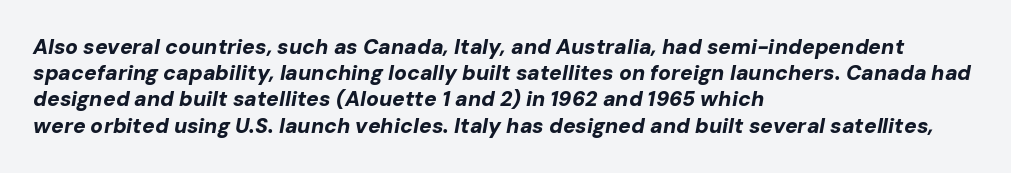
The image shows 21 px bold type, italic (leaning right); set left-aligned, normal line spacing (1.25x), normal letter spacing, not underlined.
